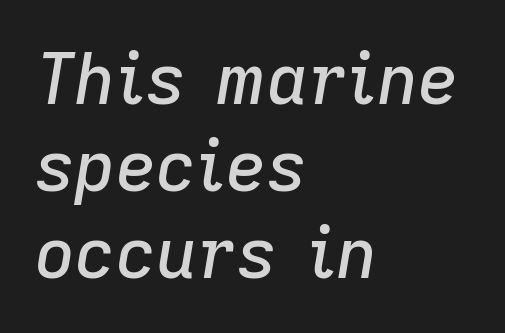
You could not count columns in this text — the font is proportionally spaced. The passage shown has conventional tracking throughout. The face used here has a pronounced slope to its letters. Short and long lines alike share a common starting point at left. The space directly below the letters is spotless.
